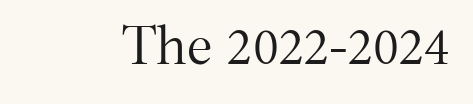
The image shows 54 px regular-weight serif type, upright; set normal letter spacing, not underlined; medium stroke contrast and a medium x-height.
